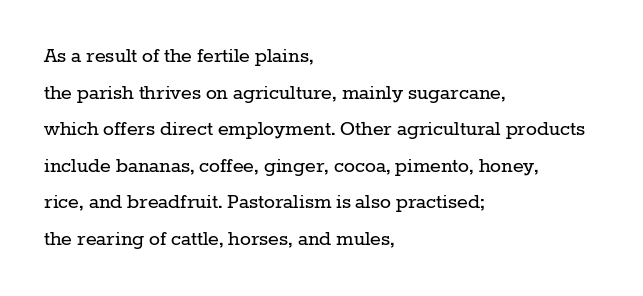
The image shows 23 px text type, upright; set left-aligned, normal line spacing (1.59x), normal letter spacing, not underlined.
